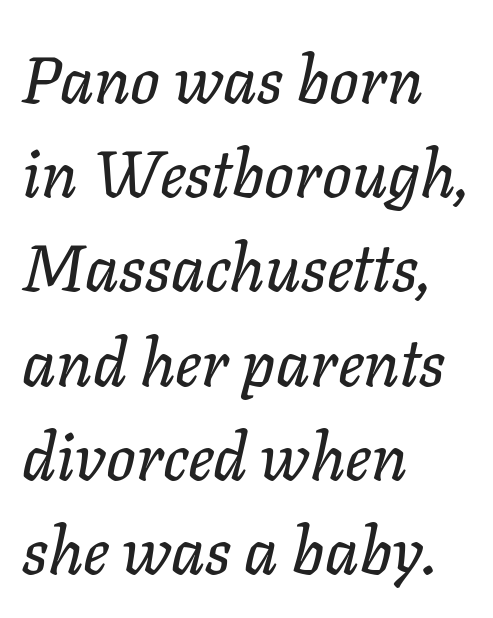
The image shows 65 px text type, italic (leaning right); set left-aligned, normal line spacing (1.45x), normal letter spacing, not underlined; low stroke contrast and a medium x-height.
